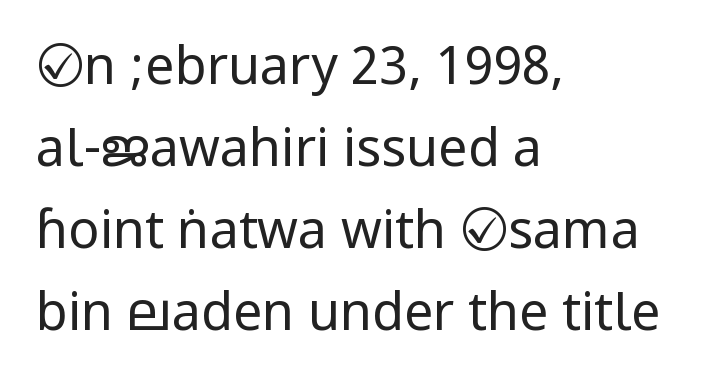
Is there much room between lines? A standard amount, neither cramped nor airy. This rendering uses left alignment, leaving the right contour irregular. This sample uses a sans-serif face. The space directly below the letters is spotless.
